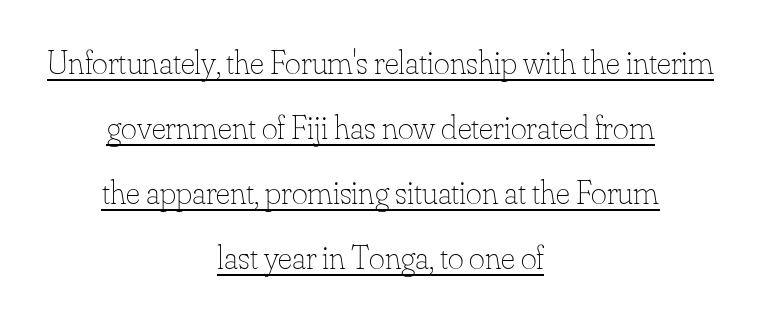
The image shows 34 px thin type, upright; set centered, loose line spacing (1.91x), normal letter spacing, underlined; low stroke contrast and a small x-height.
